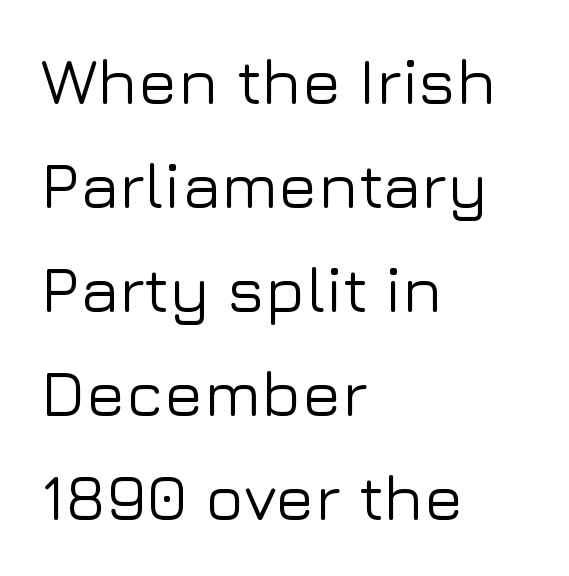
The image shows 65 px sans-serif type, upright; set left-aligned, normal line spacing (1.6x), normal letter spacing, not underlined; low stroke contrast and a medium x-height.
